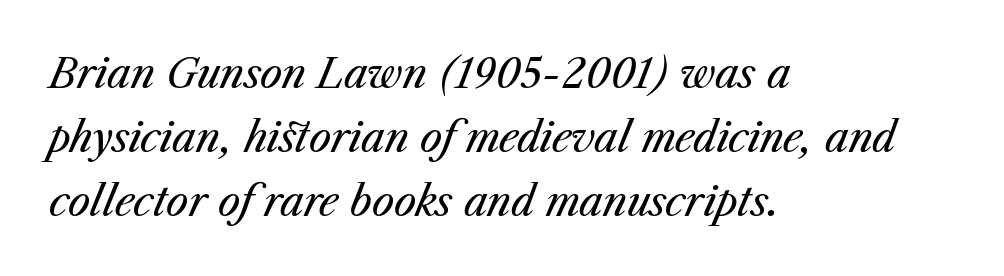
Is the stroke heavy? The answer is a plain regular-or-lighter. Looks like regular typesetting: each glyph gets only the width it needs. Is the letter spacing exaggerated? No — it looks like the ordinary default. The rendering anchors every line to the left-hand side. Underline: absent.
